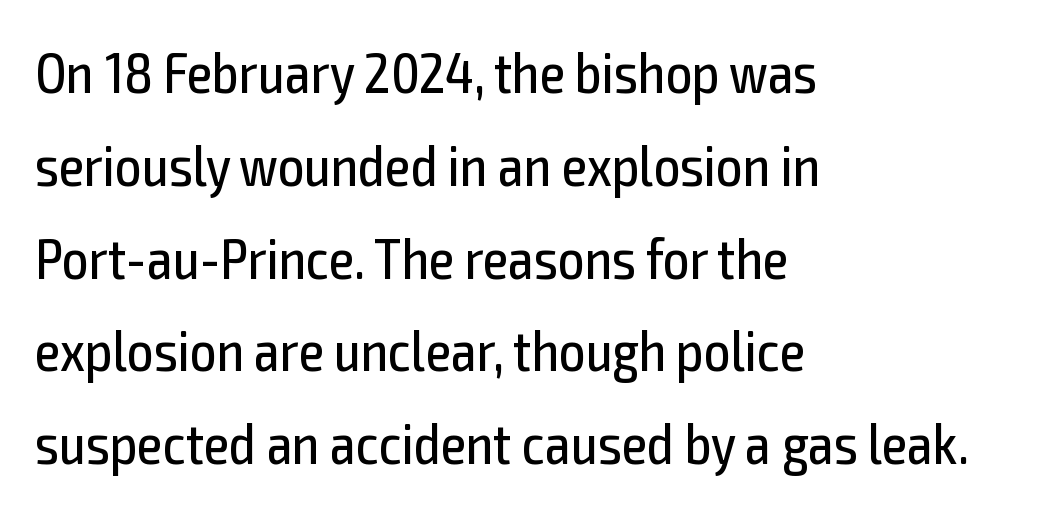
Does the type have serifs? No, each stem ends abruptly. Bare-footed words on every line. A student would call this left alignment; a typographer would say flush left, rag right. This rendering leaves character spacing at its baseline value. Here the designer chose a conventional face with non-uniform glyph widths.
